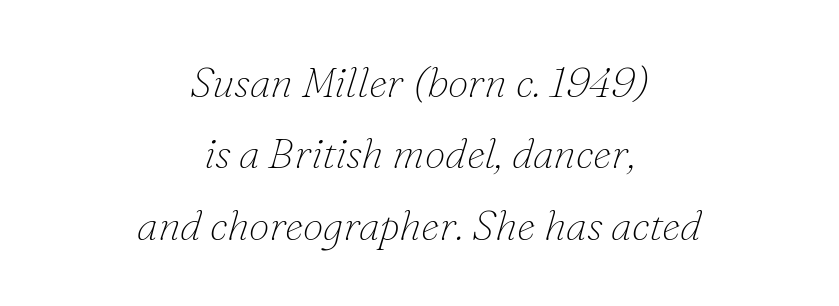
The image shows 42 px thin serif type, italic (leaning right); set centered, normal line spacing (1.7x), normal letter spacing, not underlined; low stroke contrast and a small x-height.
